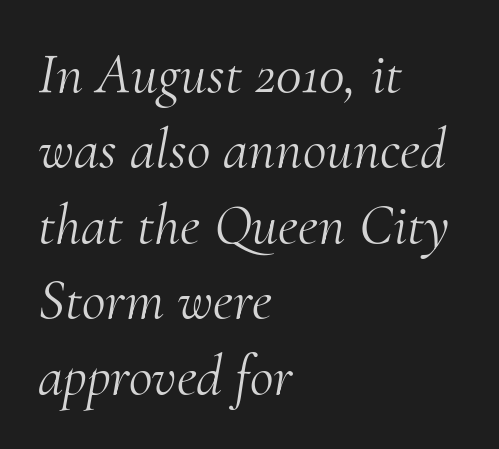
The image shows 58 px light serif type, italic (leaning right); set left-aligned, normal line spacing (1.3x), normal letter spacing, not underlined; medium stroke contrast and a small x-height.
